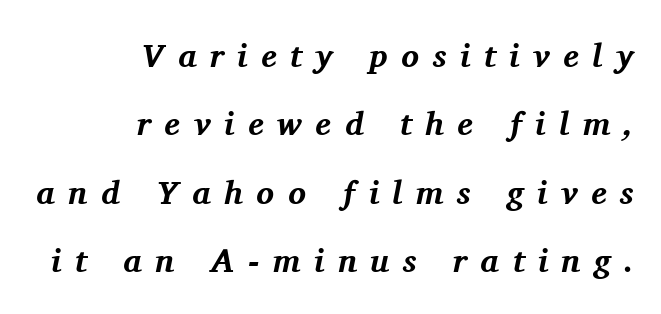
This sample uses an oblique cut, with every glyph tilted off the vertical. Caption: bold face, heavy strokes. The tracking reads as deliberately expanded to a designer's eye. These lines stand farther apart than default settings would place them.
